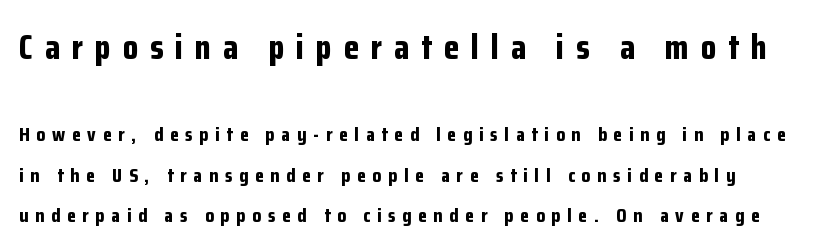
Vertical spacing — loose. Caption: upper text group enlarged, lower text group reduced. Is this a fixed-width face? No — the glyphs have proportional, varying widths. Typesetter's note: full bold, strokes at maximum text heaviness. Honestly, the letter spacing is so wide it's the main thing you notice.
